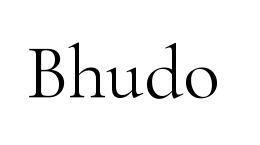
Q: Is the text bold? A: No.
Q: Is the text italic (slanted)? A: No, it is upright.
Q: Is the typeface a serif or a sans-serif typeface? A: Serif.
Q: Is the text underlined? A: No.
Q: Is the spacing between letters normal or unusually wide? A: Normal.
Q: Width (condensed, normal, or wide)? A: Normal.
Q: Stroke contrast? A: High.
Q: x-height? A: Small.
Q: Monospaced? A: No.
